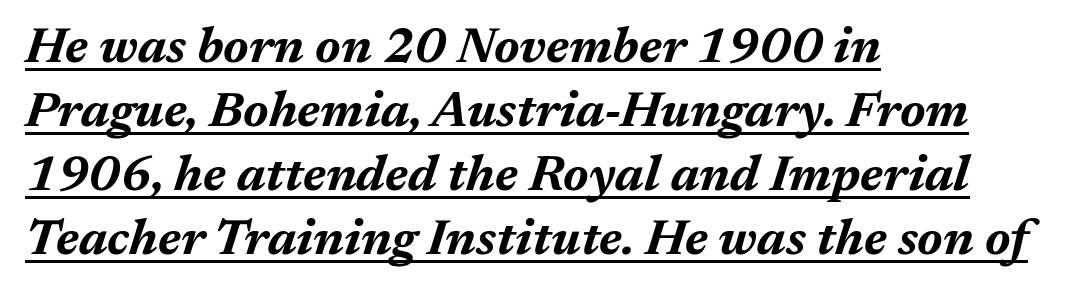
{"italic": "yes", "lean": "right", "slant_degrees": 17, "bold": "yes", "weight": "bold", "width": "normal", "stroke_contrast": "medium", "x_height": "medium", "monospaced": "no", "underline": "yes", "align": "left", "line_spacing": "normal", "line_spacing_ratio": 1.28, "letter_spacing": "normal", "letter_spacing_em": 0.0, "glyph_px": 50}
